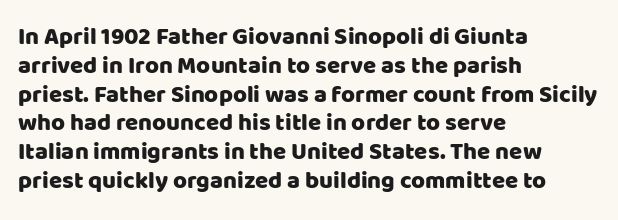
{"italic": "no", "underline": "no", "align": "left", "line_spacing_ratio": 1.2, "letter_spacing": "normal", "letter_spacing_em": 0.0, "glyph_px": 24}
